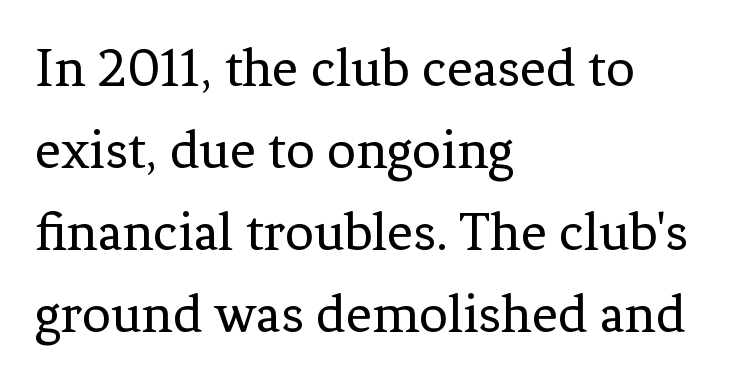
Q: Is the text bold? A: No.
Q: Is the text italic (slanted)? A: No, it is upright.
Q: Is the typeface a serif or a sans-serif typeface? A: Serif.
Q: Is the text underlined? A: No.
Q: How is the paragraph aligned? A: Left-aligned.
Q: Is the spacing between letters normal or unusually wide? A: Normal.
Q: Is the spacing between lines tight, normal or loose? A: Normal.
Q: Width (condensed, normal, or wide)? A: Normal.
Q: Stroke contrast? A: Low.
Q: x-height? A: Medium.
Q: Monospaced? A: No.
